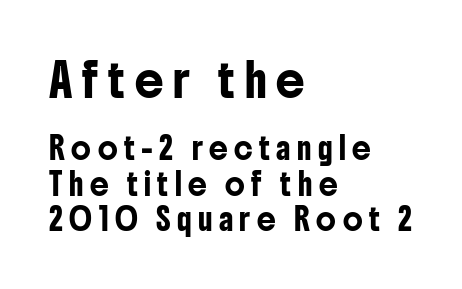
Between one letter and the next there's a generous, obvious gap. Here the first block reads like a headline and the second like body copy. Just letters on the line, the space beneath them empty. To sum up the face: it is a sans, with no serifs.
